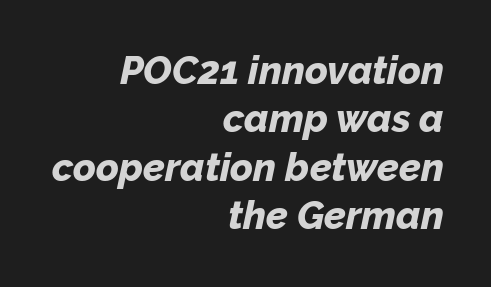
Underline: absent. Every letter is thick-stroked: bold, no question. The text carries the slant typical of an italic or oblique font. Is this a fixed-width face? No — the glyphs have proportional, varying widths. The text block is weighted toward the right margin, trailing off unevenly leftward.
